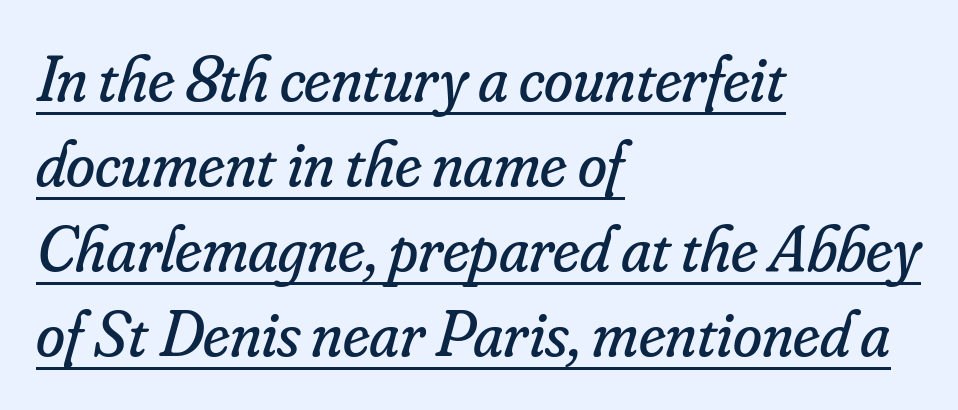
Classification — serif. The space between consecutive lines is moderate. Stem width sits at or under what a default text font uses. These lines are rendered in a variable-pitch font. Nothing unusual about the tracking: characters are spaced as the font intends. A student would call this left alignment; a typographer would say flush left, rag right.
